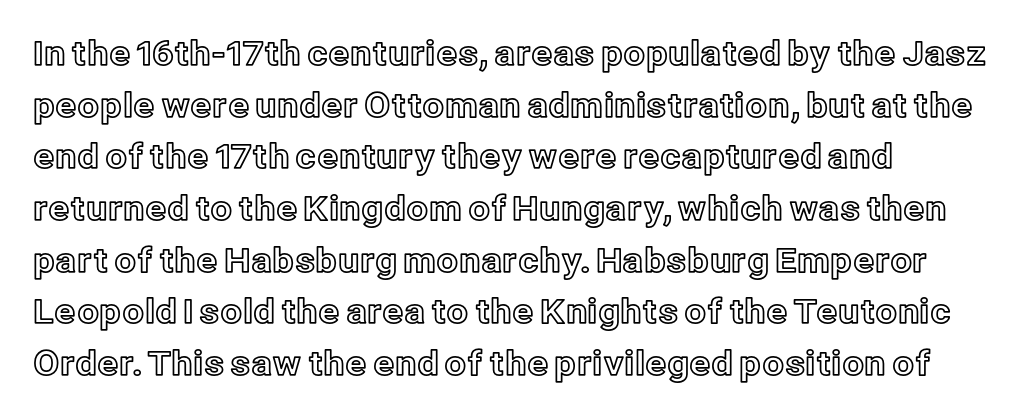
Think of a printed novel: that variable character pitch is what you see here. Ascenders rise straight up at ninety degrees. Evenly set lines give the paragraph a standard silhouette. The string is rendered with underlining switched off. A typesetter would call this zero additional tracking.
